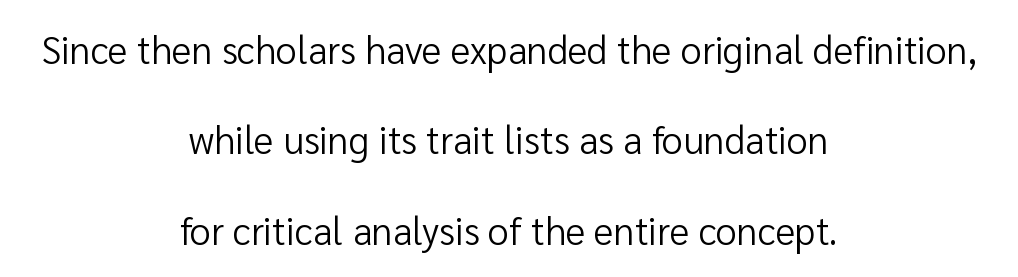
Q: Is the text bold? A: No.
Q: Is the text italic (slanted)? A: No, it is upright.
Q: Is the typeface a serif or a sans-serif typeface? A: Sans-serif.
Q: Is the text underlined? A: No.
Q: How is the paragraph aligned? A: Centered.
Q: Is the spacing between letters normal or unusually wide? A: Normal.
Q: Is the spacing between lines tight, normal or loose? A: Loose.
Q: Width (condensed, normal, or wide)? A: Normal.
Q: Stroke contrast? A: Low.
Q: x-height? A: Medium.
Q: Monospaced? A: No.
